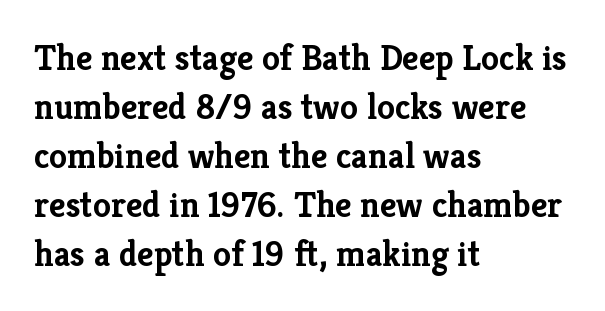
The glyphs are unaccompanied by any horizontal stroke below them. The rag falls on the right side of this text block. Stroke thickness is high; the sample reads as a true bold. This is the regular roman posture of the typeface. Does extra space separate the letters? No, they use regular spacing.
